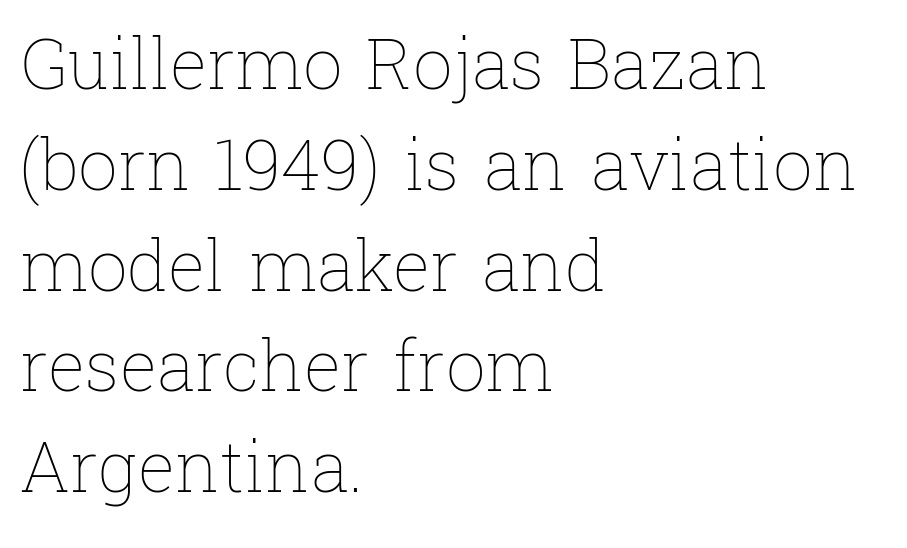
The image shows 70 px thin type, upright; set left-aligned, normal line spacing (1.44x), normal letter spacing, not underlined; low stroke contrast and a medium x-height.
